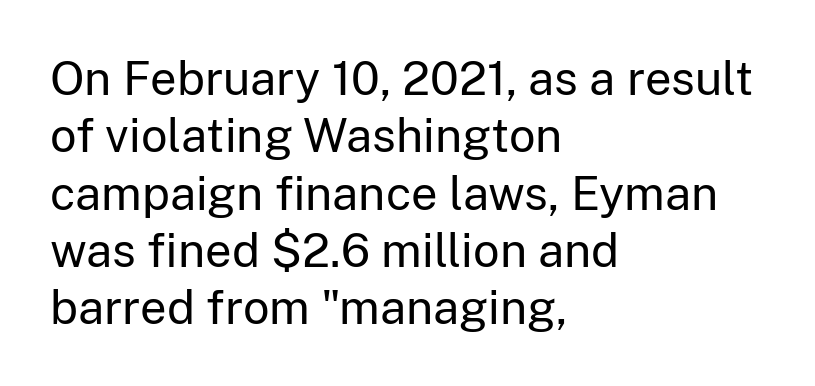
Letter spacing: default. Compared with a typical body face, this is equally light or lighter still. Spacing verdict: proportional, widths tailored to each character. The typesetter chose a ragged-right arrangement here. The face used here is a sans, in the tradition of grotesques and geometrics.
